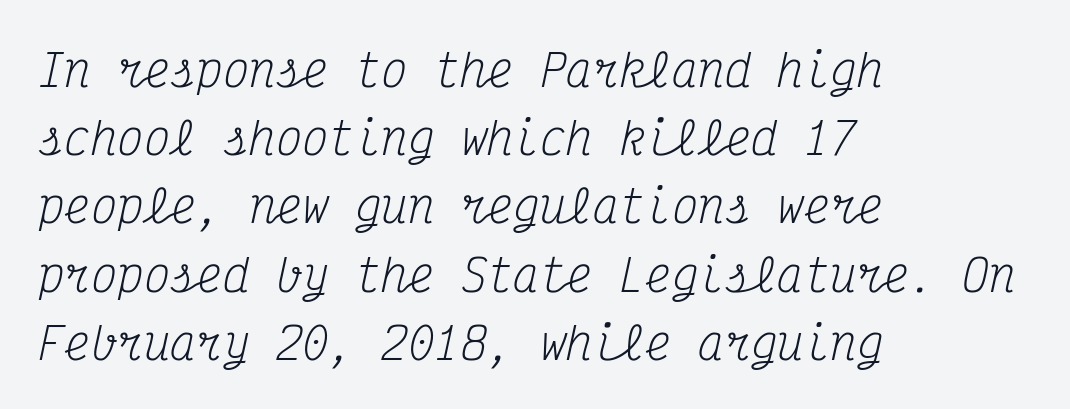
Q: Is the text bold? A: No.
Q: Is the text italic (slanted)? A: Yes, it leans right by about 12 degrees.
Q: Is the typeface a serif or a sans-serif typeface? A: Serif.
Q: Is the text underlined? A: No.
Q: How is the paragraph aligned? A: Left-aligned.
Q: Is the spacing between letters normal or unusually wide? A: Normal.
Q: Is the spacing between lines tight, normal or loose? A: Normal.
Q: Width (condensed, normal, or wide)? A: Condensed.
Q: Stroke contrast? A: Medium.
Q: x-height? A: Medium.
Q: Monospaced? A: Yes.
